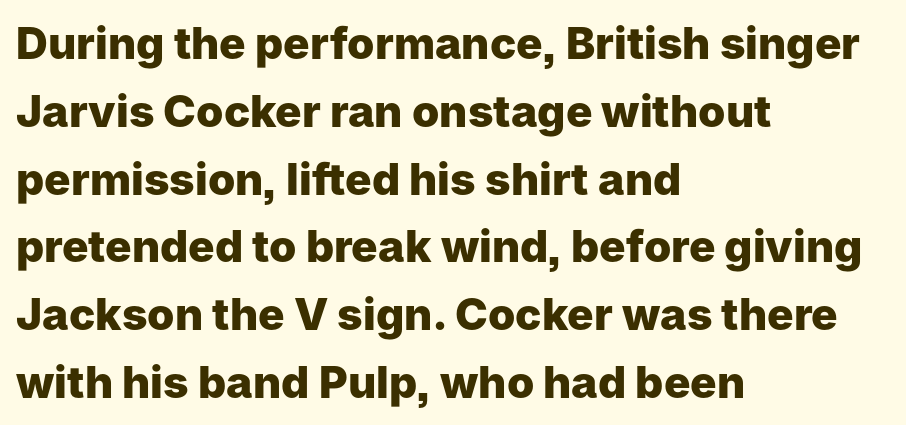
{"serif": "no", "italic": "no", "bold": "yes", "weight": "heavy", "width": "normal", "stroke_contrast": "low", "x_height": "medium", "monospaced": "no", "underline": "no", "align": "left", "line_spacing": "normal", "line_spacing_ratio": 1.54, "letter_spacing": "normal", "letter_spacing_em": 0.0, "glyph_px": 44}
